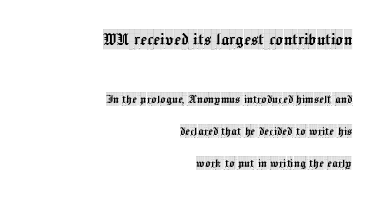
{"italic": "no", "underline": "no", "align": "right", "line_spacing": "loose", "line_spacing_ratio": 2.29, "letter_spacing": "normal", "letter_spacing_em": 0.0, "larger_block": "first", "size_ratio": 1.43, "glyph_px": 20}
